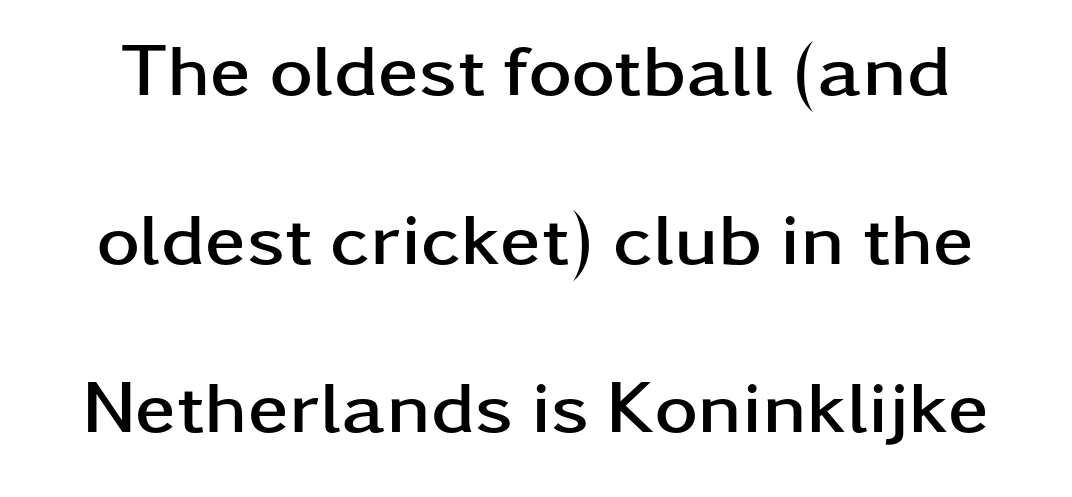
Q: Is the text bold? A: Yes.
Q: Is the text italic (slanted)? A: No, it is upright.
Q: Is the typeface a serif or a sans-serif typeface? A: Sans-serif.
Q: Is the text underlined? A: No.
Q: Is the spacing between letters normal or unusually wide? A: Normal.
Q: Is the spacing between lines tight, normal or loose? A: Loose.
Q: Width (condensed, normal, or wide)? A: Wide.
Q: Stroke contrast? A: Low.
Q: x-height? A: Medium.
Q: Monospaced? A: No.
